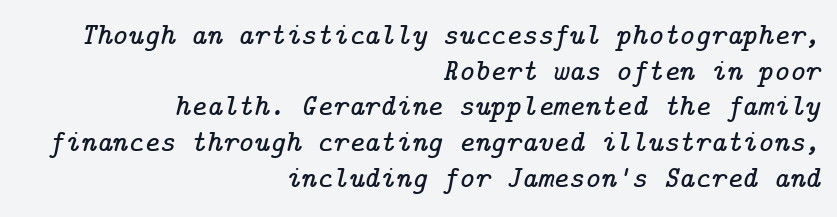
{"serif": "yes", "italic": "yes", "lean": "right", "slant_degrees": 14, "width": "normal", "stroke_contrast": "low", "x_height": "medium", "underline": "no", "align": "right", "line_spacing_ratio": 1.19, "letter_spacing": "normal", "letter_spacing_em": 0.0, "glyph_px": 30}
